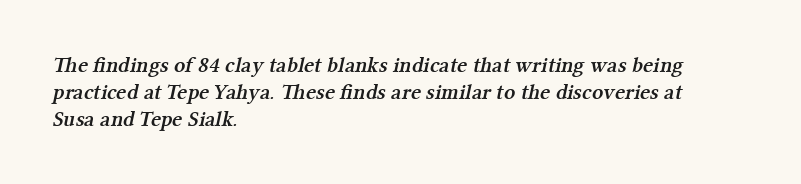
Alignment: flush left. The face used here is rendered with its standard letterfit. Bold? Not quite — semibold, heavier than regular but stopping short. Check under the words: just untouched page.
